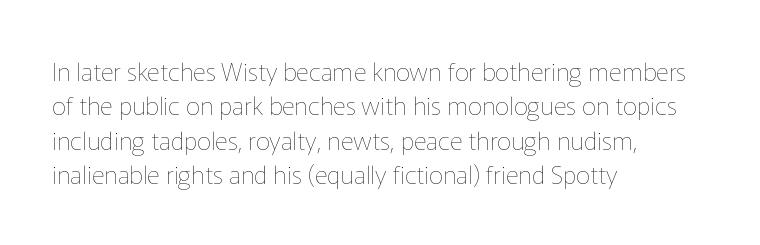
Q: Is the text bold? A: No.
Q: Is the text italic (slanted)? A: No, it is upright.
Q: Is the text underlined? A: No.
Q: How is the paragraph aligned? A: Left-aligned.
Q: Is the spacing between letters normal or unusually wide? A: Normal.
Q: Is the spacing between lines tight, normal or loose? A: Normal.
